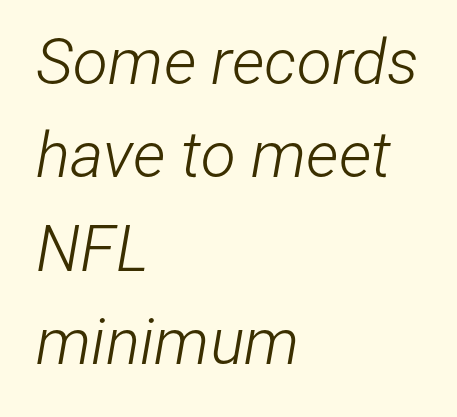
An italicized treatment has been applied to the whole sample. Caption: face not bold, strokes unweighted. The passage shown is typed in a proportional face where columns would drift. Horizontal alignment here is leftward, the default for most running prose. These lines keep a tight, regular rhythm from letter to letter. Nobody drew a line under any word here.
